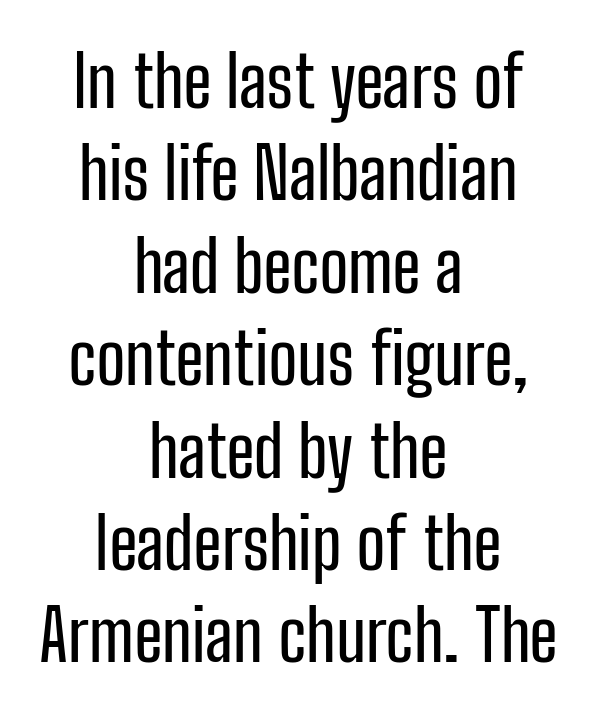
Q: Is the text italic (slanted)? A: No, it is upright.
Q: Is the typeface a serif or a sans-serif typeface? A: Sans-serif.
Q: Is the text underlined? A: No.
Q: How is the paragraph aligned? A: Centered.
Q: Is the spacing between letters normal or unusually wide? A: Normal.
Q: Is the spacing between lines tight, normal or loose? A: Normal.
Q: Width (condensed, normal, or wide)? A: Condensed.
Q: Stroke contrast? A: Low.
Q: x-height? A: Medium.
Q: Monospaced? A: No.
